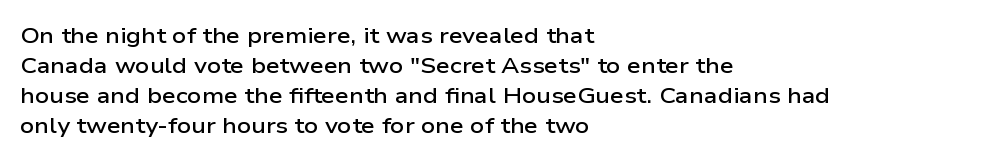
The image shows 22 px text type, upright; set left-aligned, normal line spacing (1.37x), normal letter spacing, not underlined.
